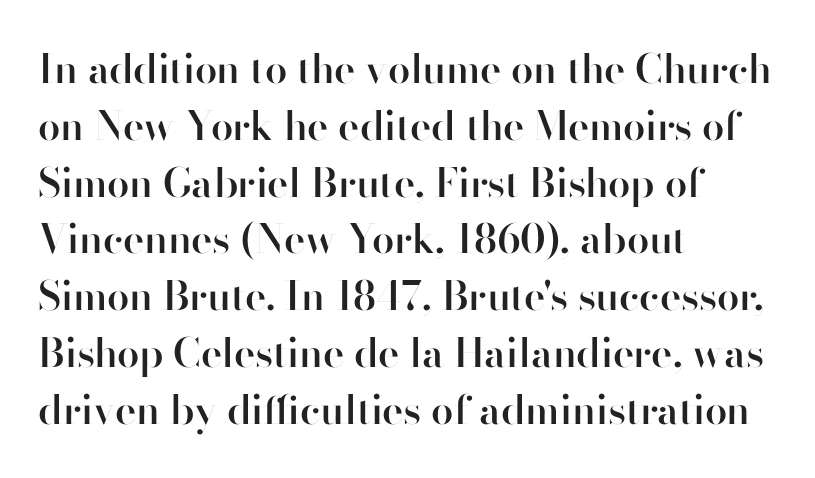
The image shows 40 px semibold sans-serif type, upright; set left-aligned, normal line spacing (1.42x), normal letter spacing, not underlined; high stroke contrast and a small x-height.
